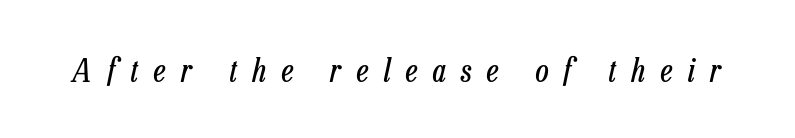
Q: Is the text bold? A: No.
Q: Is the text italic (slanted)? A: Yes, it leans right by about 13 degrees.
Q: Is the text underlined? A: No.
Q: Is the spacing between letters normal or unusually wide? A: Unusually wide.
Q: Width (condensed, normal, or wide)? A: Condensed.
Q: Stroke contrast? A: Low.
Q: x-height? A: Medium.
Q: Monospaced? A: No.
